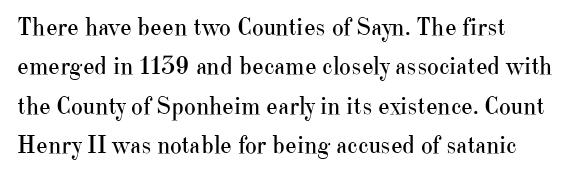
Q: Is the text bold? A: No.
Q: Is the text italic (slanted)? A: No, it is upright.
Q: Is the text underlined? A: No.
Q: Is the spacing between letters normal or unusually wide? A: Normal.
Q: Is the spacing between lines tight, normal or loose? A: Normal.
